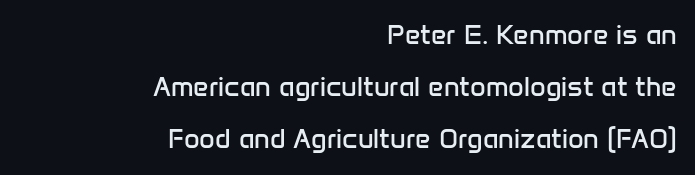
Compared with a flush-left layout, this one pins lines to the opposite, right side. This sample uses plain, unmodified letter spacing. Stems here are at most as thick as an everyday book face. If you measured baseline to baseline, you'd find a long distance. Descenders are the only things crossing below the line.
